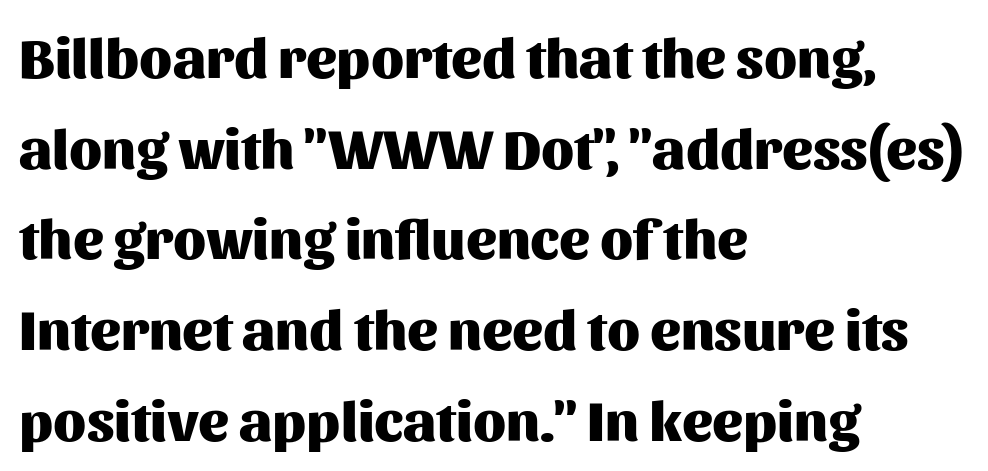
Q: Is the text bold? A: Yes.
Q: Is the text italic (slanted)? A: No, it is upright.
Q: Is the typeface a serif or a sans-serif typeface? A: Sans-serif.
Q: Is the text underlined? A: No.
Q: How is the paragraph aligned? A: Left-aligned.
Q: Is the spacing between letters normal or unusually wide? A: Normal.
Q: Is the spacing between lines tight, normal or loose? A: Normal.
Q: Width (condensed, normal, or wide)? A: Normal.
Q: Stroke contrast? A: Medium.
Q: x-height? A: Medium.
Q: Monospaced? A: No.
